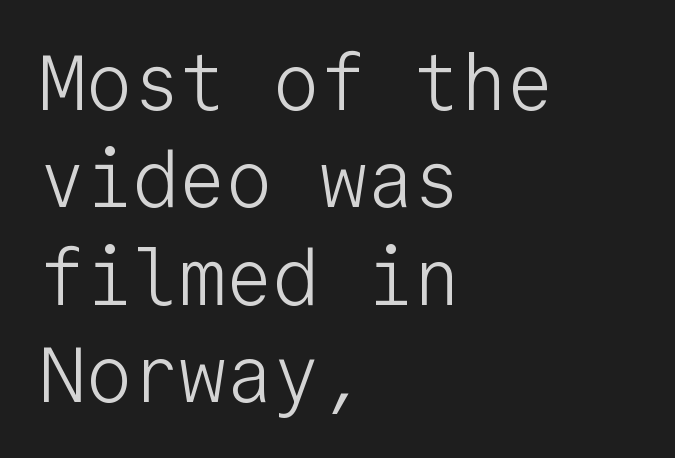
Q: Is the text bold? A: No.
Q: Is the text italic (slanted)? A: No, it is upright.
Q: Is the typeface a serif or a sans-serif typeface? A: Sans-serif.
Q: Is the text underlined? A: No.
Q: How is the paragraph aligned? A: Left-aligned.
Q: Is the spacing between letters normal or unusually wide? A: Normal.
Q: Is the spacing between lines tight, normal or loose? A: Normal.
Q: Width (condensed, normal, or wide)? A: Normal.
Q: Stroke contrast? A: Low.
Q: x-height? A: Medium.
Q: Monospaced? A: Yes.
